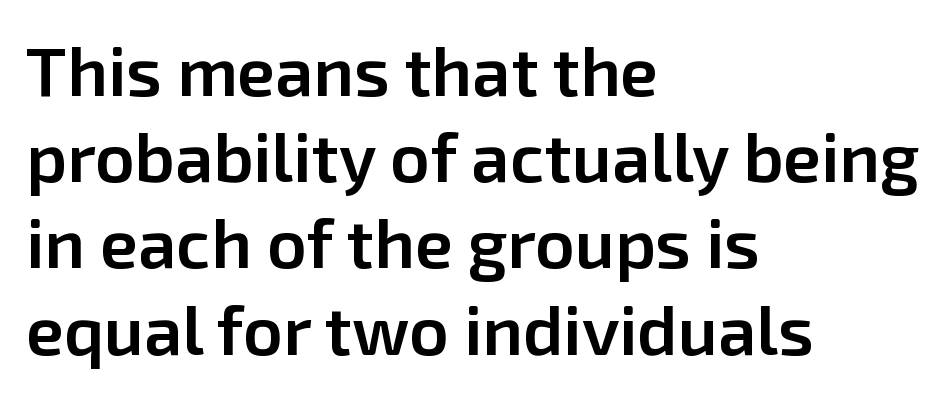
{"serif": "no", "italic": "no", "bold": "semi", "weight": "semibold", "width": "normal", "stroke_contrast": "low", "x_height": "medium", "monospaced": "no", "underline": "no", "align": "left", "line_spacing": "normal", "line_spacing_ratio": 1.25, "letter_spacing": "normal", "letter_spacing_em": 0.0, "glyph_px": 69}
